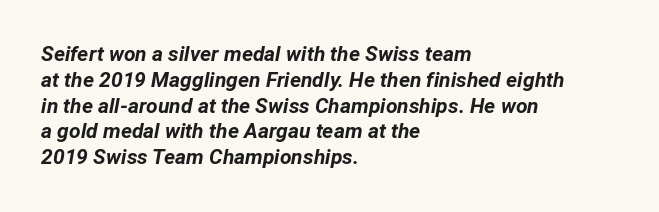
{"italic": "yes", "lean": "right", "slant_degrees": 12, "bold": "yes", "underline": "no", "align": "left", "line_spacing_ratio": 1.23, "letter_spacing": "normal", "letter_spacing_em": 0.0, "glyph_px": 21}
